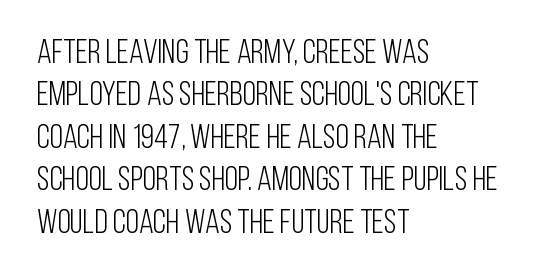
Q: Is the text bold? A: No.
Q: Is the text italic (slanted)? A: No, it is upright.
Q: Is the typeface a serif or a sans-serif typeface? A: Sans-serif.
Q: Is the text underlined? A: No.
Q: How is the paragraph aligned? A: Left-aligned.
Q: Is the spacing between letters normal or unusually wide? A: Normal.
Q: Is the spacing between lines tight, normal or loose? A: Normal.
Q: Width (condensed, normal, or wide)? A: Condensed.
Q: Stroke contrast? A: Low.
Q: x-height? A: Large.
Q: Monospaced? A: No.
